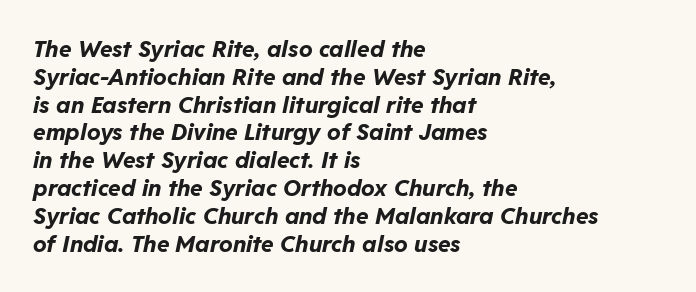
Strokes here are thick enough to call this a true bold. Glance below the letters and you will spot only blank space. These lines stack with their left ends in a neat column. Is the type slanted? Yes — the strokes lean at a clear angle. Standard letterfit; no display-style spreading of the glyphs.
